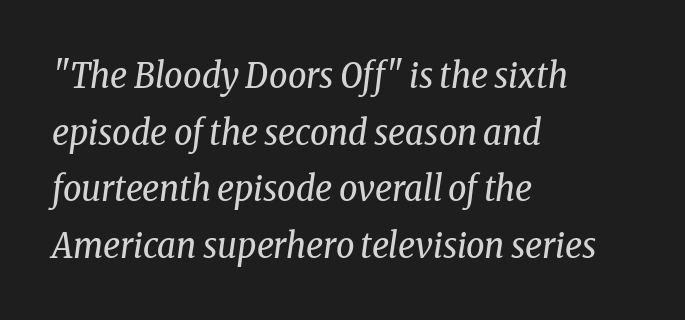
Q: Is the text bold? A: No.
Q: Is the text italic (slanted)? A: Yes, it leans right by about 8 degrees.
Q: Is the typeface a serif or a sans-serif typeface? A: Serif.
Q: Is the text underlined? A: No.
Q: How is the paragraph aligned? A: Left-aligned.
Q: Is the spacing between letters normal or unusually wide? A: Normal.
Q: Is the spacing between lines tight, normal or loose? A: Normal.
Q: Width (condensed, normal, or wide)? A: Condensed.
Q: Stroke contrast? A: Low.
Q: x-height? A: Medium.
Q: Monospaced? A: No.
